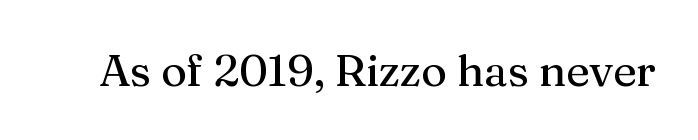
The specimen reads as upright at a glance. Spacing verdict: proportional, widths tailored to each character. The text was rendered using a seriffed face with decorative stroke endings. Bare-footed words on every line.
